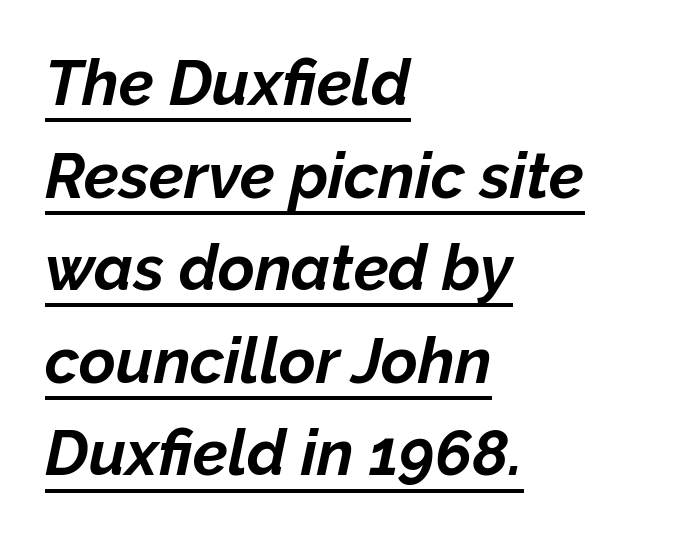
Q: Is the text bold? A: Yes.
Q: Is the text italic (slanted)? A: Yes, it leans right by about 12 degrees.
Q: Is the text underlined? A: Yes.
Q: How is the paragraph aligned? A: Left-aligned.
Q: Is the spacing between letters normal or unusually wide? A: Normal.
Q: Is the spacing between lines tight, normal or loose? A: Normal.
Q: Width (condensed, normal, or wide)? A: Normal.
Q: Stroke contrast? A: Low.
Q: x-height? A: Medium.
Q: Monospaced? A: No.
